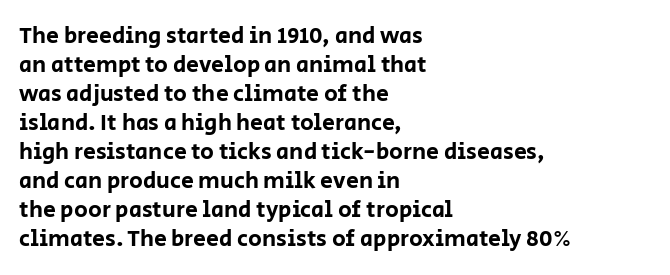
{"italic": "no", "underline": "no", "align": "left", "line_spacing": "normal", "line_spacing_ratio": 1.26, "letter_spacing": "normal", "letter_spacing_em": 0.0, "glyph_px": 23}
